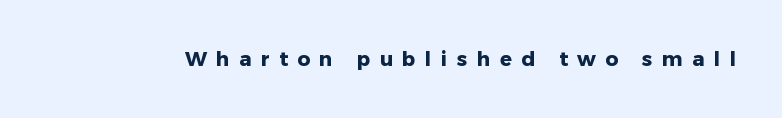
Q: Is the text bold? A: Yes.
Q: Is the text italic (slanted)? A: No, it is upright.
Q: Is the text underlined? A: No.
Q: Is the spacing between letters normal or unusually wide? A: Unusually wide.
